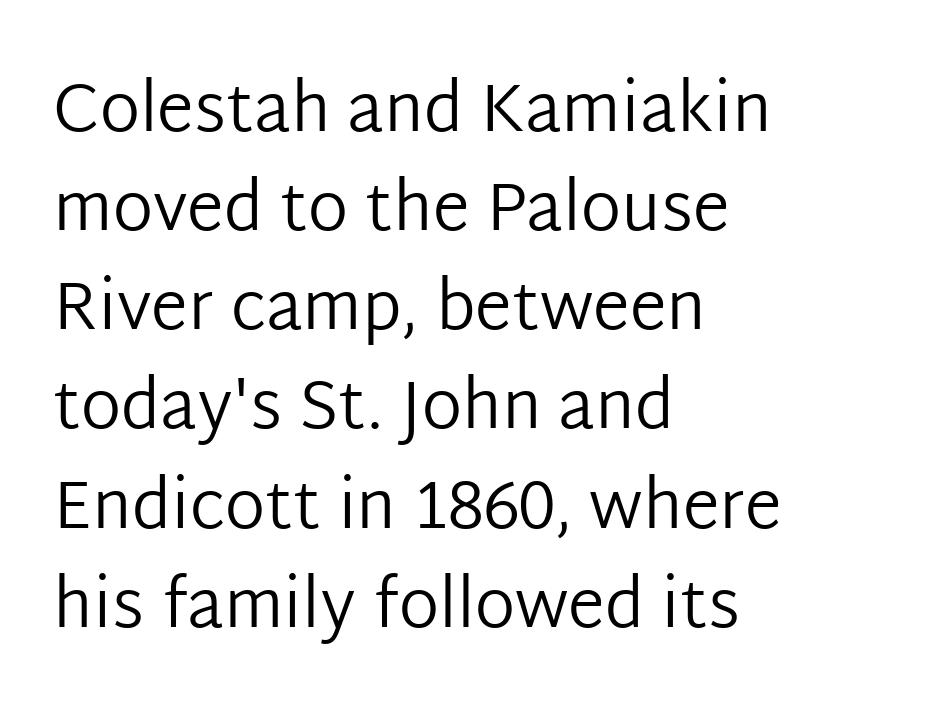
The image shows 67 px regular-weight sans-serif type, upright; set left-aligned, normal line spacing (1.48x), normal letter spacing, not underlined; low stroke contrast and a medium x-height.
